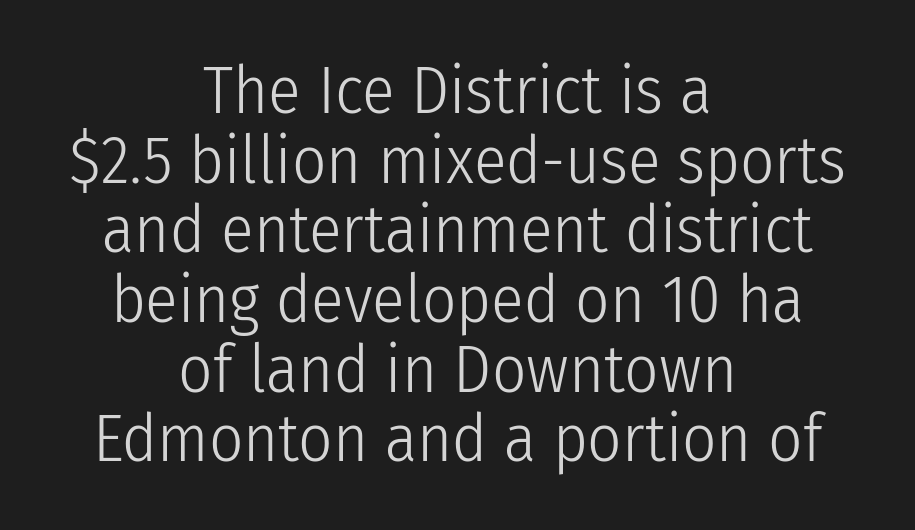
The image shows 67 px light, condensed sans-serif type, upright; set centered, tight line spacing (1.04x), normal letter spacing, not underlined; low stroke contrast and a medium x-height.
